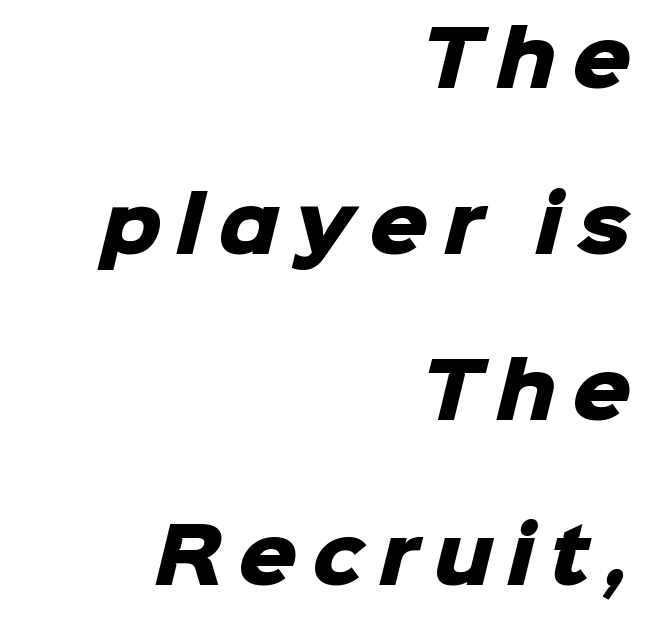
Q: Is the text bold? A: Yes.
Q: Is the typeface a serif or a sans-serif typeface? A: Sans-serif.
Q: Is the text underlined? A: No.
Q: How is the paragraph aligned? A: Right-aligned.
Q: Is the spacing between letters normal or unusually wide? A: Unusually wide.
Q: Is the spacing between lines tight, normal or loose? A: Loose.
Q: Width (condensed, normal, or wide)? A: Normal.
Q: Stroke contrast? A: Low.
Q: x-height? A: Medium.
Q: Monospaced? A: No.
